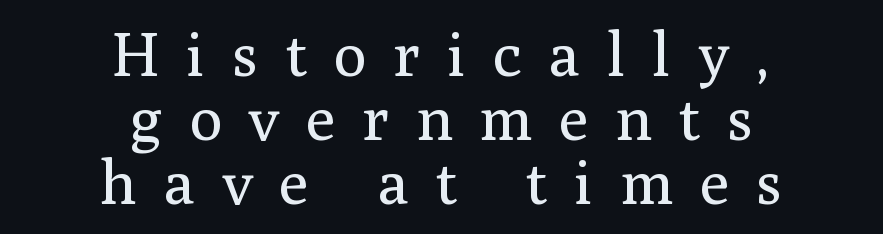
Closely set lines give the paragraph a compact silhouette. The cut favours lightness, reaching ordinary text weight at its darkest. Proportional: the letters do not fall into vertical columns. You can tell it's not italic because the verticals are truly vertical. Underline: absent. Glyph-to-glyph distance is far greater than everyday printed text.
